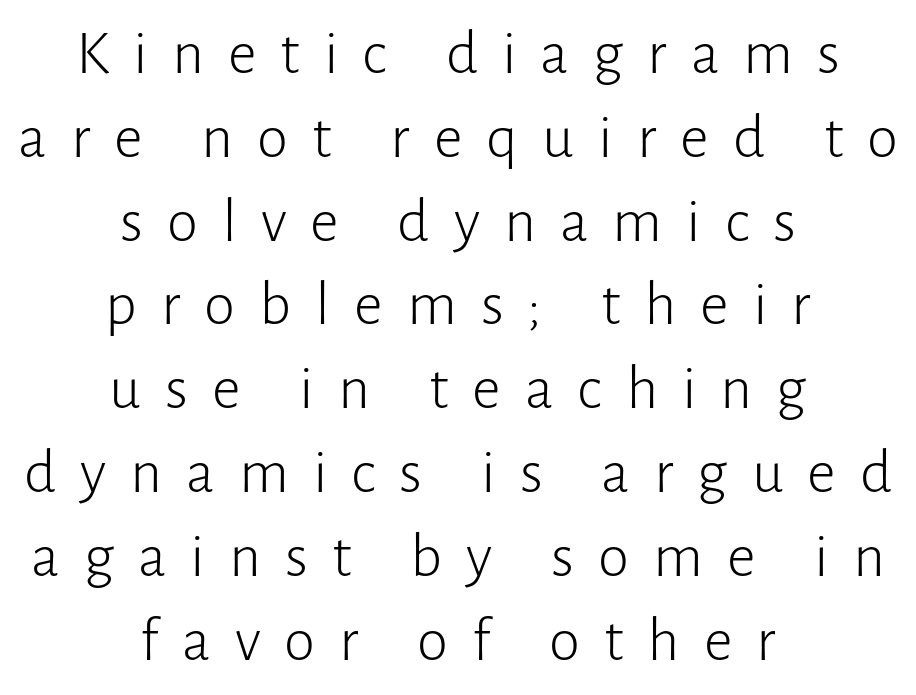
The image shows 63 px light sans-serif type, upright; set centered, normal line spacing (1.33x), unusually wide letter spacing (+0.38 em), not underlined; low stroke contrast and a medium x-height.
